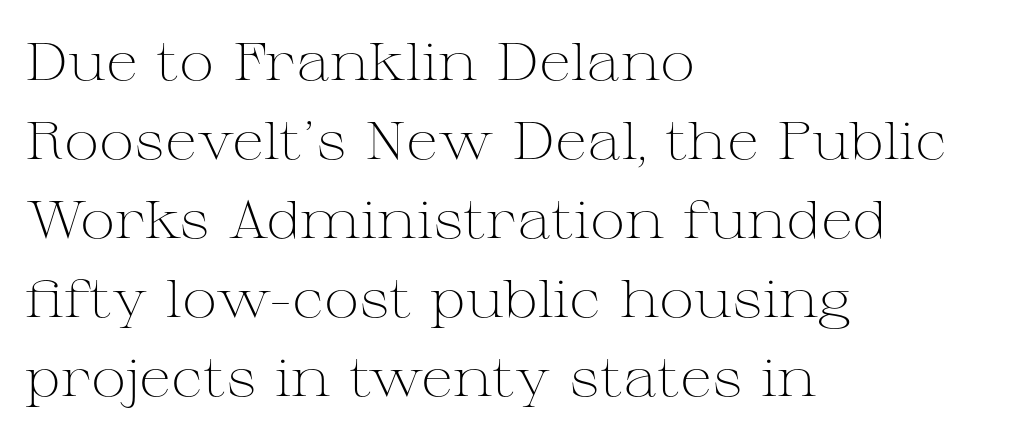
{"serif": "yes", "italic": "no", "bold": "no", "weight": "light", "width": "wide", "stroke_contrast": "medium", "x_height": "medium", "monospaced": "no", "underline": "no", "align": "left", "line_spacing": "normal", "line_spacing_ratio": 1.49, "letter_spacing": "normal", "letter_spacing_em": 0.0, "glyph_px": 53}
